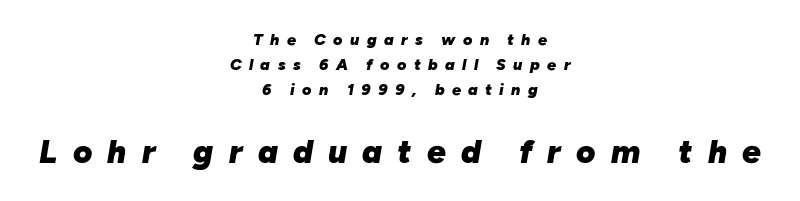
The image shows 33 px heavy type, italic (leaning right); set centered, normal line spacing (1.57x), unusually wide letter spacing (+0.46 em), not underlined; the second (bottom) block is 2.06x larger; low stroke contrast and a medium x-height.
